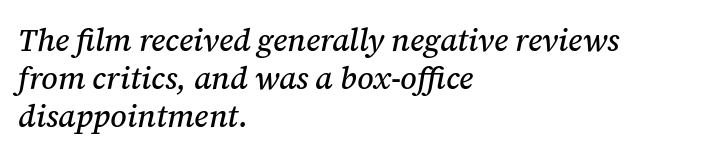
In terms of letterform style, serifs are clearly present. Does the lettering tilt? It does — this is italic. Rule under the text: the space is simply empty. The rag falls on the right side of this text block. There is no visible air inserted between adjacent glyphs. Do the characters align in a grid? No, the font is proportional.
